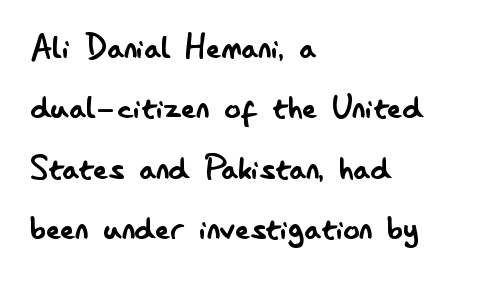
{"serif": "no", "italic": "no", "bold": "no", "weight": "regular", "width": "condensed", "stroke_contrast": "low", "x_height": "small", "monospaced": "no", "underline": "no", "align": "left", "line_spacing": "normal", "line_spacing_ratio": 1.51, "letter_spacing": "normal", "letter_spacing_em": 0.0, "glyph_px": 40}
